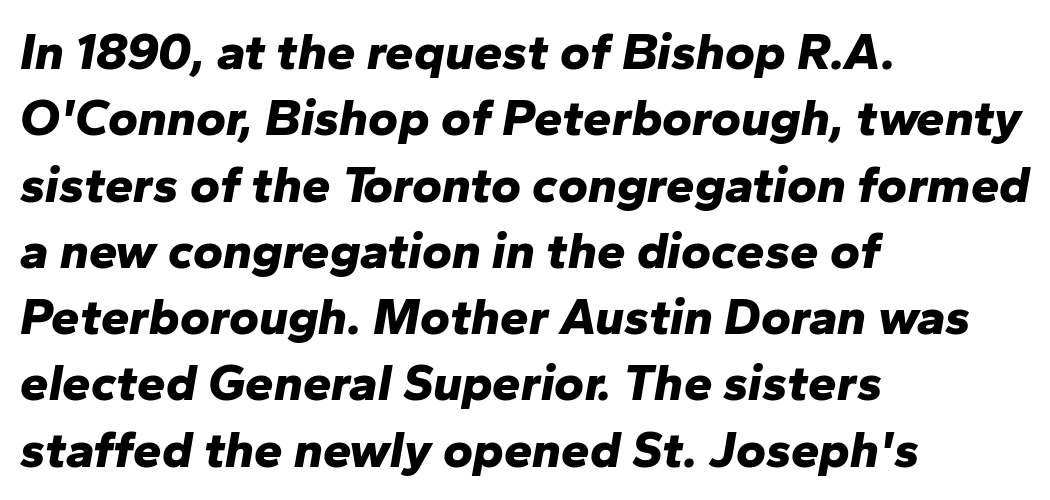
The image shows 51 px bold type, italic (leaning right); set left-aligned, normal line spacing (1.3x), normal letter spacing, not underlined; low stroke contrast and a medium x-height.
